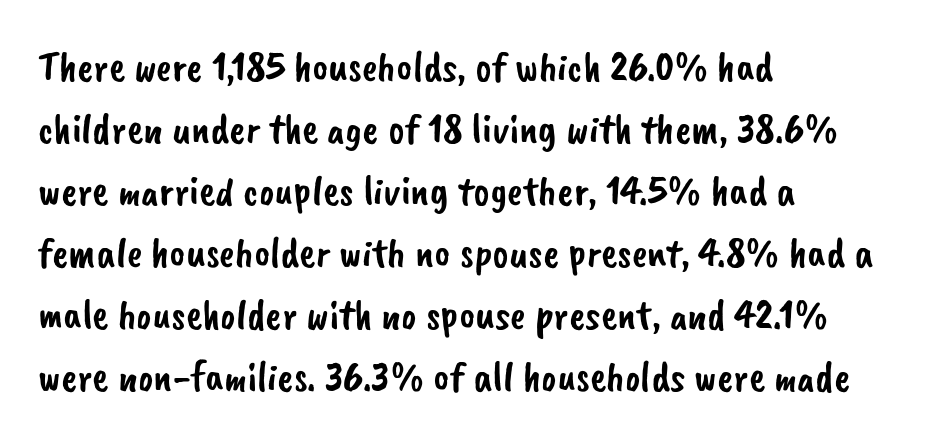
Here the designer chose a conventional face with non-uniform glyph widths. The face used here is rendered with its standard letterfit. Grotesque or geometric, the face here clearly has no serifs. Notice how the passage keeps a crisp vertical edge on the left only. This block has exactly the height ordinary leading produces. The space directly below the letters is spotless.
